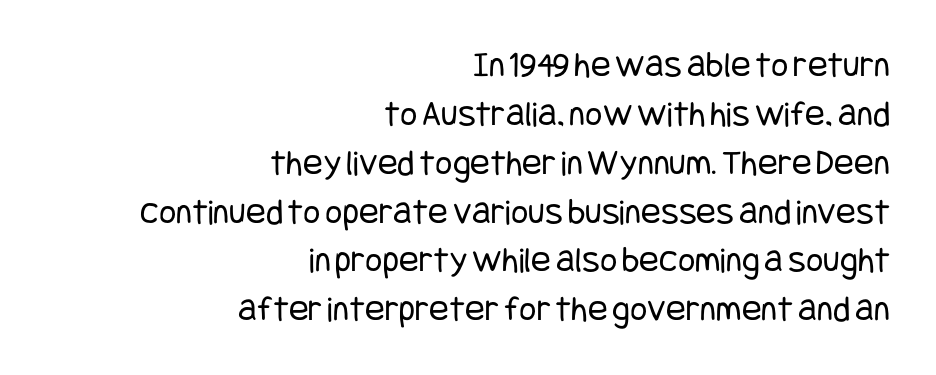
{"serif": "no", "italic": "no", "bold": "no", "weight": "regular", "width": "condensed", "stroke_contrast": "low", "x_height": "large", "underline": "no", "align": "right", "line_spacing": "normal", "line_spacing_ratio": 1.32, "letter_spacing": "normal", "letter_spacing_em": 0.0, "glyph_px": 37}
